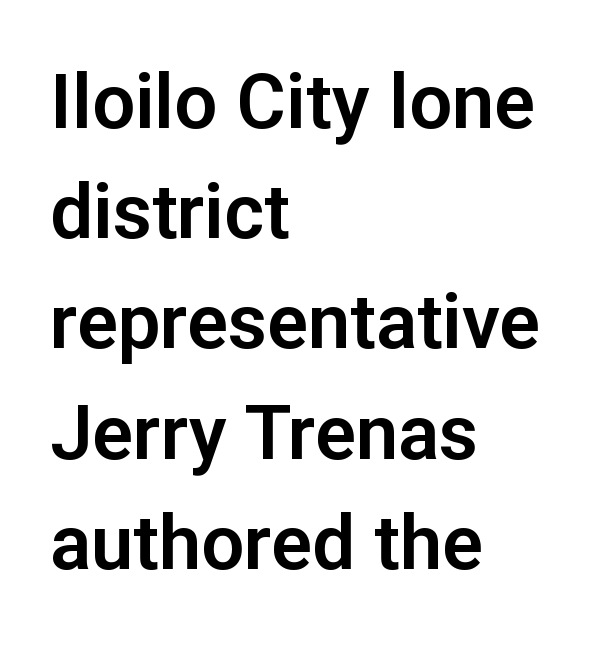
The image shows 76 px sans-serif type, upright; set left-aligned, normal line spacing (1.45x), normal letter spacing, not underlined; low stroke contrast and a medium x-height.
